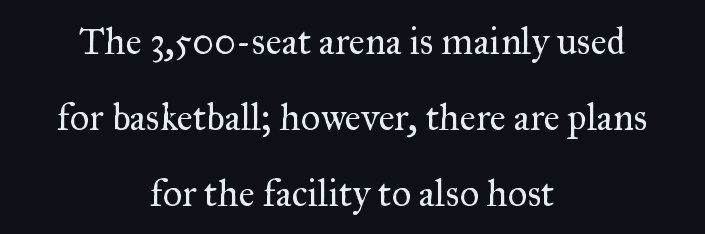
{"serif": "yes", "italic": "no", "bold": "no", "weight": "regular", "width": "normal", "stroke_contrast": "medium", "x_height": "small", "monospaced": "no", "underline": "no", "align": "center", "line_spacing": "loose", "line_spacing_ratio": 2.0, "letter_spacing": "normal", "letter_spacing_em": 0.0, "glyph_px": 38}
